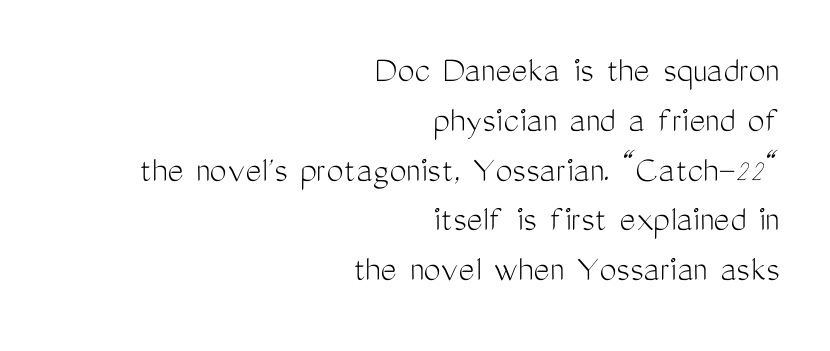
{"serif": "no", "italic": "no", "bold": "no", "weight": "light", "width": "condensed", "stroke_contrast": "medium", "x_height": "medium", "monospaced": "no", "underline": "no", "align": "right", "line_spacing": "normal", "line_spacing_ratio": 1.31, "letter_spacing": "normal", "letter_spacing_em": 0.0, "glyph_px": 38}
